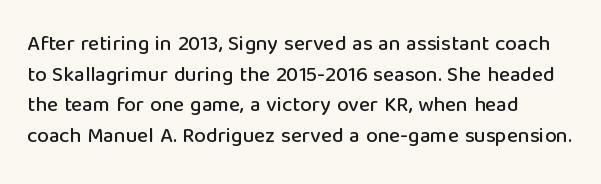
Q: Is the text italic (slanted)? A: No, it is upright.
Q: Is the text underlined? A: No.
Q: How is the paragraph aligned? A: Left-aligned.
Q: Is the spacing between letters normal or unusually wide? A: Normal.
Q: Is the spacing between lines tight, normal or loose? A: Normal.
